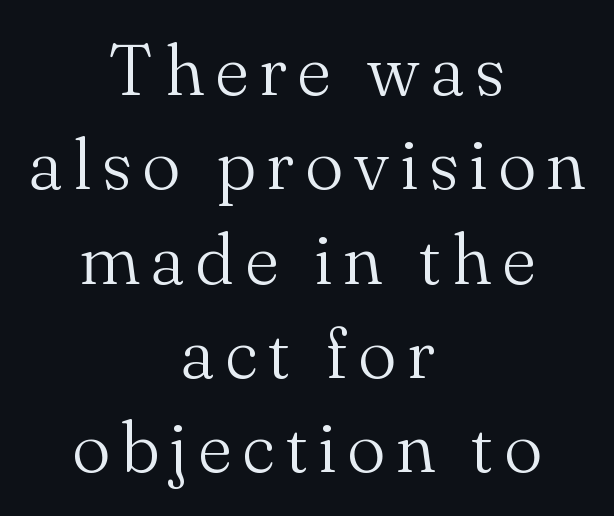
The specimen reads as upright at a glance. The paragraph has two soft edges and a firm central axis. A normal amount of white space separates one row of letters from the next. Any mark beneath the type? The region is blank.
